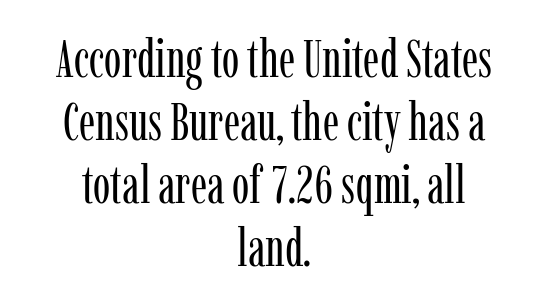
Is the block centered? Yes — each line is placed symmetrically about the middle. Has an underline been added? It has not. Each letter keeps its own natural width here, so spacing adapts to shape. The letters stand upright; this is a roman face. Serifs: yes, visible at the terminals of the letterforms.
